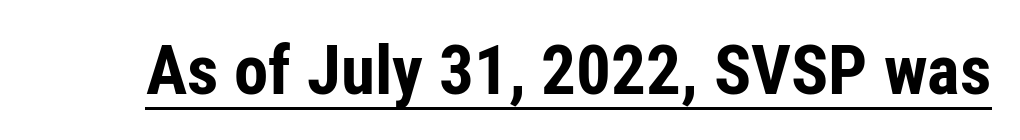
{"serif": "no", "italic": "no", "bold": "yes", "weight": "bold", "width": "condensed", "stroke_contrast": "low", "x_height": "medium", "monospaced": "no", "underline": "yes", "letter_spacing": "normal", "letter_spacing_em": 0.0, "glyph_px": 69}
